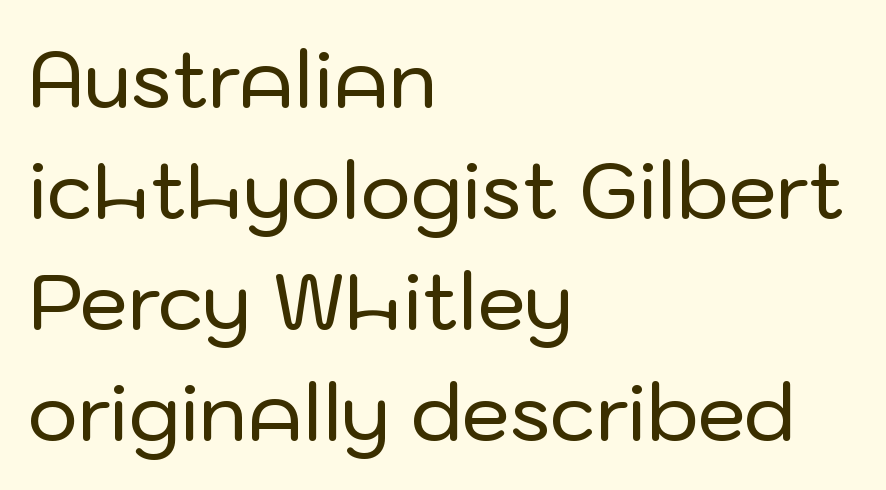
Line starts are locked; line ends wander. Character widths vary here, with narrow letters taking less room than wide ones. Quick note: interline space is typical. In terms of posture, this sample is upright. The space beneath each line is pristine and unruled.
